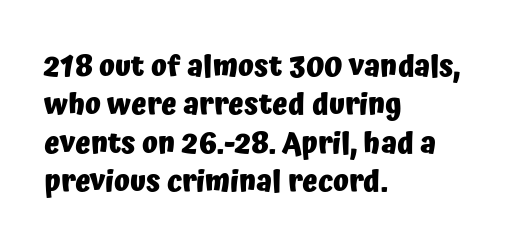
{"serif": "no", "italic": "no", "bold": "yes", "weight": "heavy", "width": "normal", "stroke_contrast": "low", "x_height": "medium", "monospaced": "no", "underline": "no", "align": "left", "line_spacing": "normal", "line_spacing_ratio": 1.32, "letter_spacing": "normal", "letter_spacing_em": 0.0, "glyph_px": 29}
